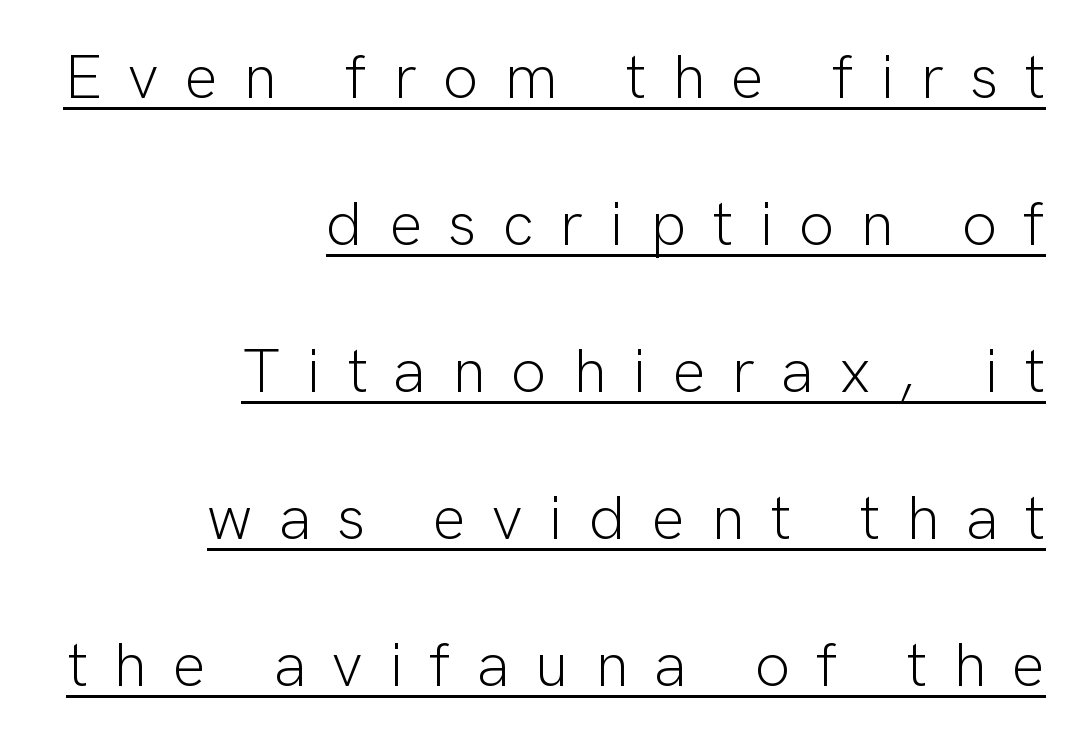
These lines are rendered in a variable-pitch font. Bold? No — there's no thickening of the strokes. The lines are spread far apart with generous leading. Italic? Not at all — the glyphs are vertical.
